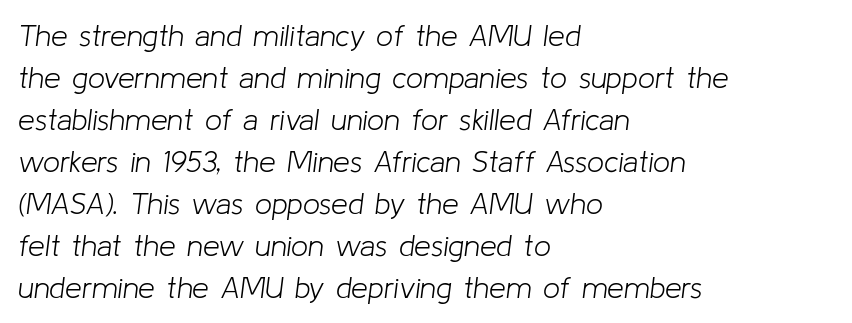
Summary of weight: not heavy and not bold. The passage shown stacks its lines at a standard gap. Underlining? Definitely not there. The letters advance in unequal steps, a hallmark of proportional type. Tracking here is standard; glyphs follow each other at the usual distance.
